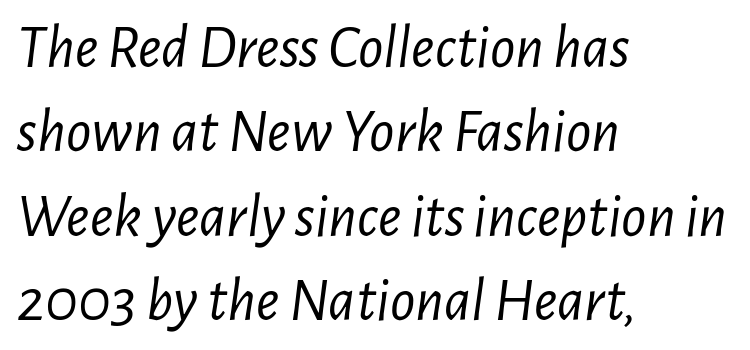
The image shows 62 px light, condensed type, italic (leaning right); set left-aligned, normal line spacing (1.36x), normal letter spacing, not underlined; low stroke contrast and a medium x-height.
